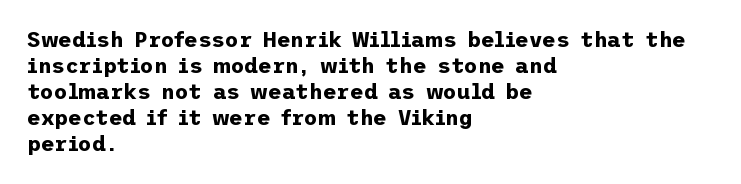
The image shows 21 px bold type, upright; set left-aligned, line spacing 1.24x, normal letter spacing, not underlined.
